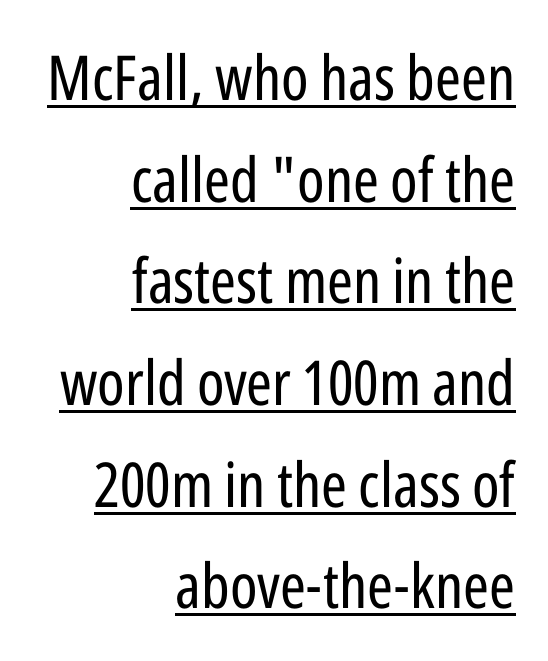
The image shows 62 px regular-weight, condensed sans-serif type, upright; set right-aligned, normal line spacing (1.64x), normal letter spacing, underlined; low stroke contrast and a medium x-height.
